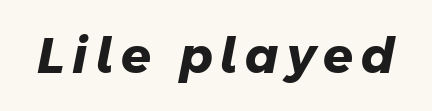
Q: Is the text bold? A: Yes.
Q: Is the typeface a serif or a sans-serif typeface? A: Sans-serif.
Q: Is the text underlined? A: No.
Q: Width (condensed, normal, or wide)? A: Normal.
Q: Stroke contrast? A: Low.
Q: x-height? A: Medium.
Q: Monospaced? A: No.
